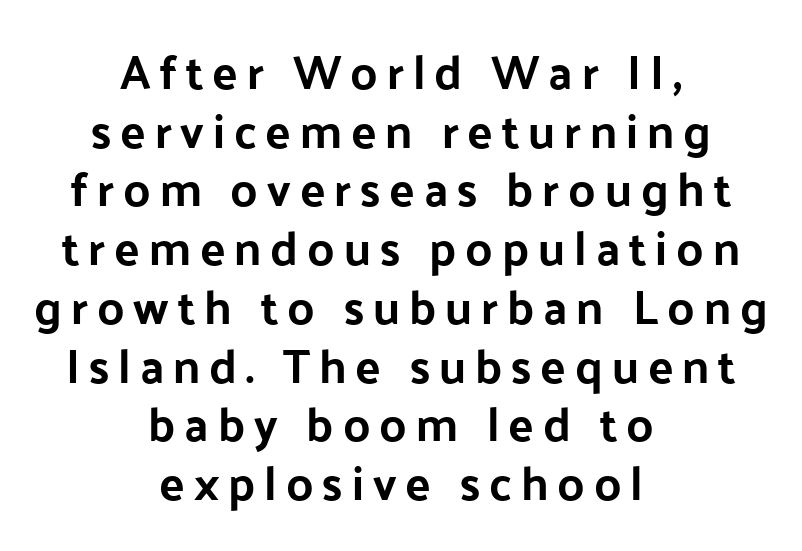
The characters display no serif detailing; their extremities are plain. The specimen omits any rule beneath the text block's lines. Leading matches the norm, producing a regular column. The letters advance in unequal steps, a hallmark of proportional type.
